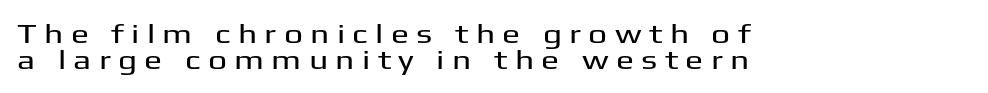
The image shows 27 px text type, upright; set left-aligned, tight line spacing (0.97x), unusually wide letter spacing (+0.27 em), not underlined.
